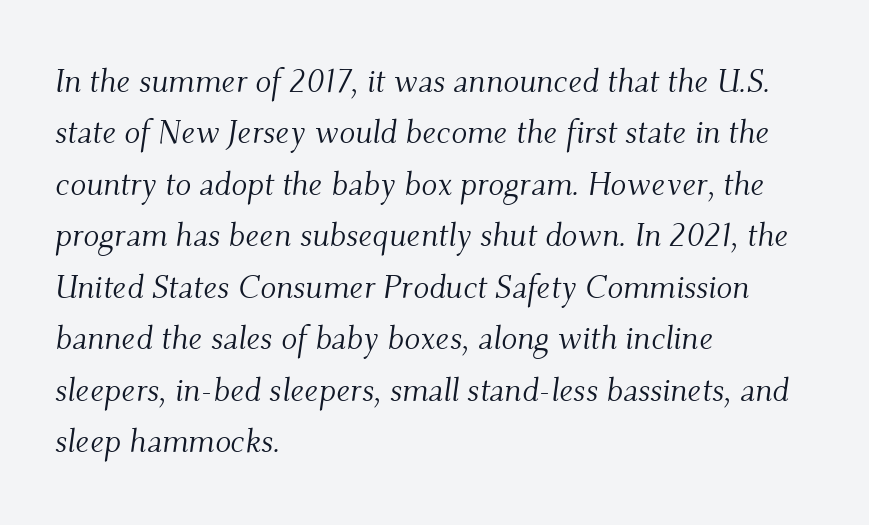
{"serif": "yes", "italic": "yes", "lean": "right", "slant_degrees": 9, "bold": "no", "weight": "light", "width": "normal", "stroke_contrast": "medium", "x_height": "small", "monospaced": "no", "underline": "no", "align": "left", "line_spacing": "normal", "line_spacing_ratio": 1.56, "letter_spacing": "normal", "letter_spacing_em": 0.0, "glyph_px": 33}
